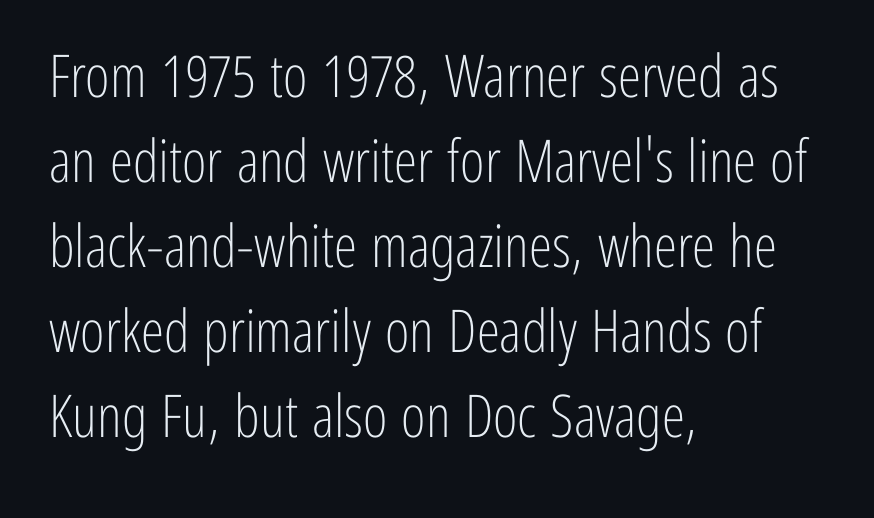
Q: Is the text bold? A: No.
Q: Is the text italic (slanted)? A: No, it is upright.
Q: Is the typeface a serif or a sans-serif typeface? A: Sans-serif.
Q: Is the text underlined? A: No.
Q: How is the paragraph aligned? A: Left-aligned.
Q: Is the spacing between letters normal or unusually wide? A: Normal.
Q: Is the spacing between lines tight, normal or loose? A: Normal.
Q: Width (condensed, normal, or wide)? A: Condensed.
Q: Stroke contrast? A: Low.
Q: x-height? A: Medium.
Q: Monospaced? A: No.
